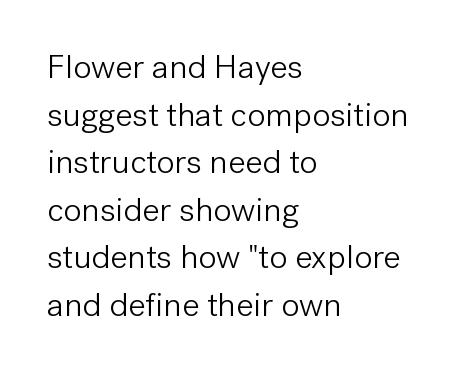
{"serif": "no", "italic": "no", "bold": "no", "weight": "light", "width": "normal", "stroke_contrast": "low", "x_height": "medium", "monospaced": "no", "underline": "no", "align": "left", "line_spacing": "normal", "line_spacing_ratio": 1.4, "letter_spacing": "normal", "letter_spacing_em": 0.0, "glyph_px": 34}
